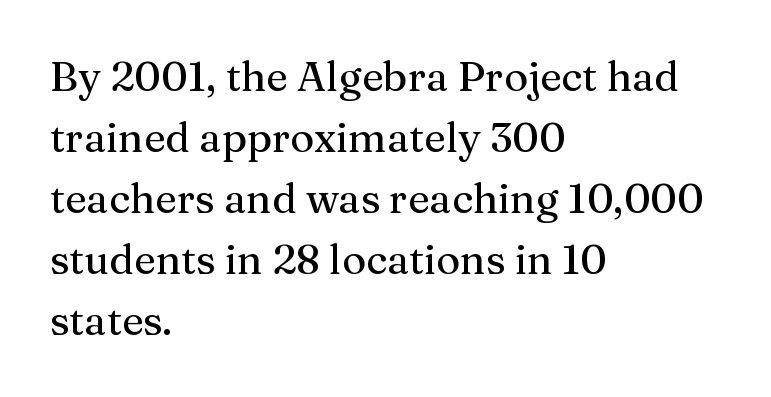
Q: Is the text italic (slanted)? A: No, it is upright.
Q: Is the typeface a serif or a sans-serif typeface? A: Serif.
Q: Is the text underlined? A: No.
Q: How is the paragraph aligned? A: Left-aligned.
Q: Is the spacing between letters normal or unusually wide? A: Normal.
Q: Is the spacing between lines tight, normal or loose? A: Normal.
Q: Width (condensed, normal, or wide)? A: Normal.
Q: Stroke contrast? A: Medium.
Q: x-height? A: Medium.
Q: Monospaced? A: No.
